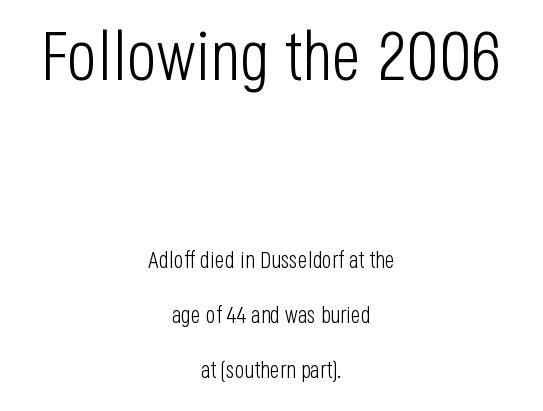
Think of a printed novel: that variable character pitch is what you see here. On a weight scale, this lands at 450 or below. Nope, no serifs anywhere on these letters. Compared with typical body copy, the letter spacing here is the same.
